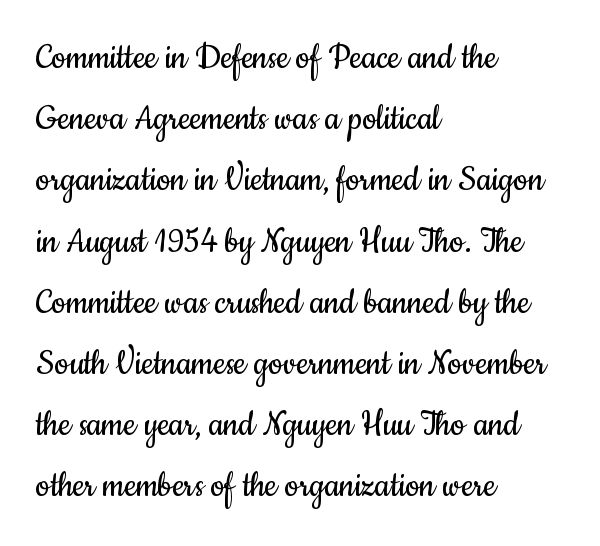
{"serif": "no", "bold": "no", "weight": "regular", "width": "condensed", "stroke_contrast": "low", "x_height": "small", "monospaced": "no", "underline": "no", "align": "left", "line_spacing": "normal", "line_spacing_ratio": 1.53, "letter_spacing": "normal", "letter_spacing_em": 0.0, "glyph_px": 40}
